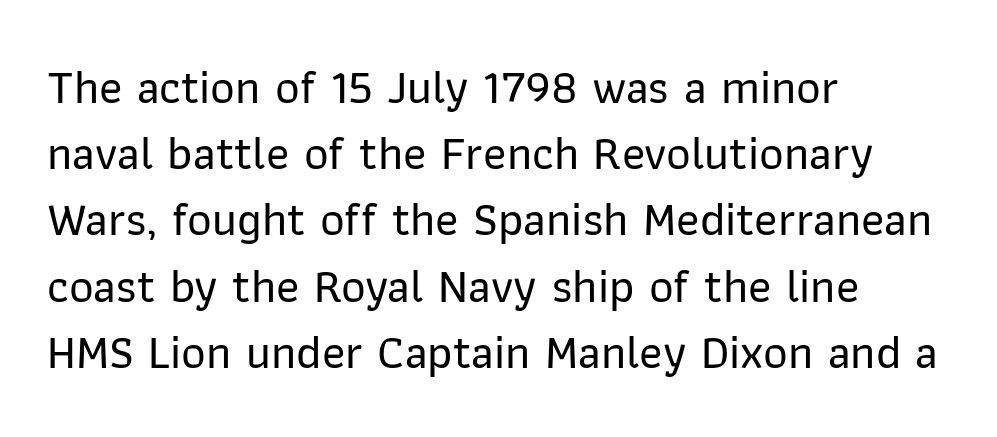
Q: Is the text italic (slanted)? A: No, it is upright.
Q: Is the typeface a serif or a sans-serif typeface? A: Sans-serif.
Q: Is the text underlined? A: No.
Q: How is the paragraph aligned? A: Left-aligned.
Q: Is the spacing between letters normal or unusually wide? A: Normal.
Q: Is the spacing between lines tight, normal or loose? A: Normal.
Q: Width (condensed, normal, or wide)? A: Normal.
Q: Stroke contrast? A: Low.
Q: x-height? A: Medium.
Q: Monospaced? A: No.
